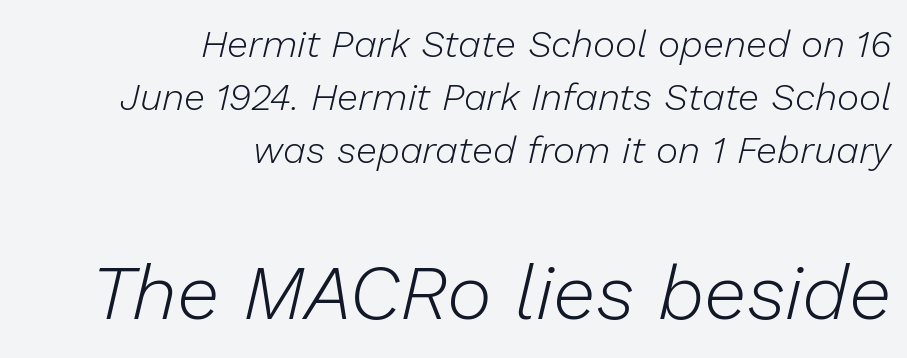
The image shows 77 px light type, italic (leaning right); set right-aligned, normal line spacing (1.39x), normal letter spacing, not underlined; the second (bottom) block is 2.03x larger; low stroke contrast and a medium x-height.
